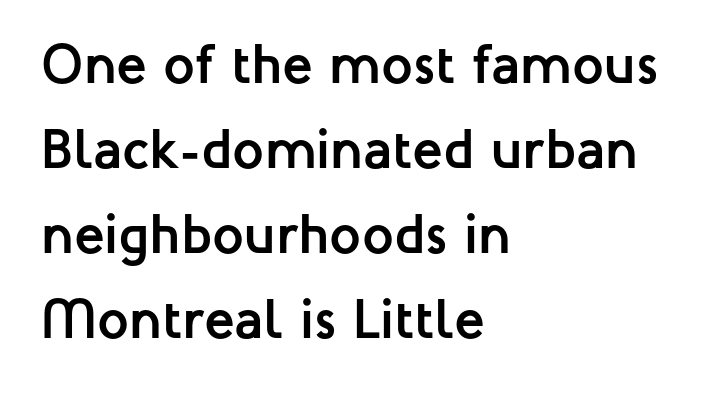
Q: Is the text bold? A: Yes.
Q: Is the text italic (slanted)? A: No, it is upright.
Q: Is the typeface a serif or a sans-serif typeface? A: Sans-serif.
Q: Is the text underlined? A: No.
Q: How is the paragraph aligned? A: Left-aligned.
Q: Is the spacing between letters normal or unusually wide? A: Normal.
Q: Is the spacing between lines tight, normal or loose? A: Normal.
Q: Width (condensed, normal, or wide)? A: Normal.
Q: Stroke contrast? A: Low.
Q: x-height? A: Medium.
Q: Monospaced? A: No.
